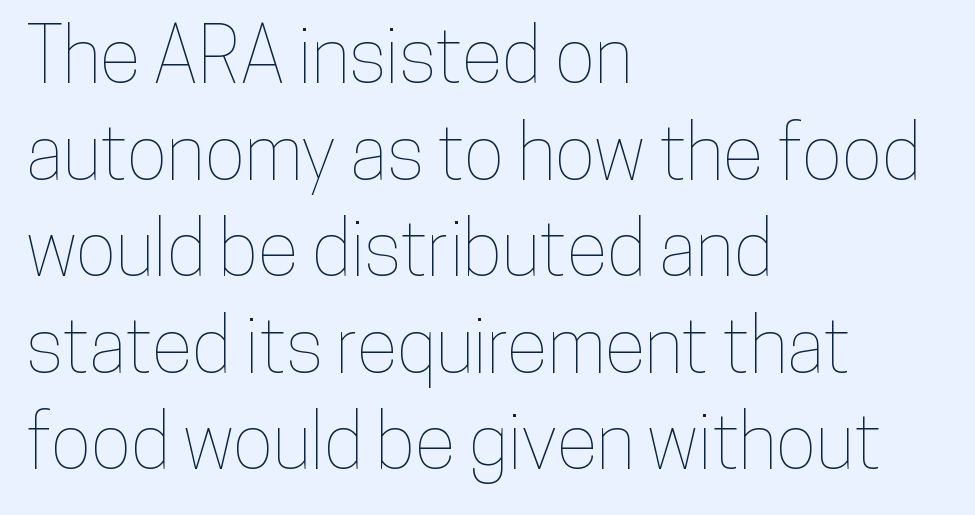
Q: Is the text italic (slanted)? A: No, it is upright.
Q: Is the text underlined? A: No.
Q: How is the paragraph aligned? A: Left-aligned.
Q: Is the spacing between letters normal or unusually wide? A: Normal.
Q: Is the spacing between lines tight, normal or loose? A: Normal.
Q: Width (condensed, normal, or wide)? A: Condensed.
Q: Stroke contrast? A: Low.
Q: x-height? A: Medium.
Q: Monospaced? A: No.
